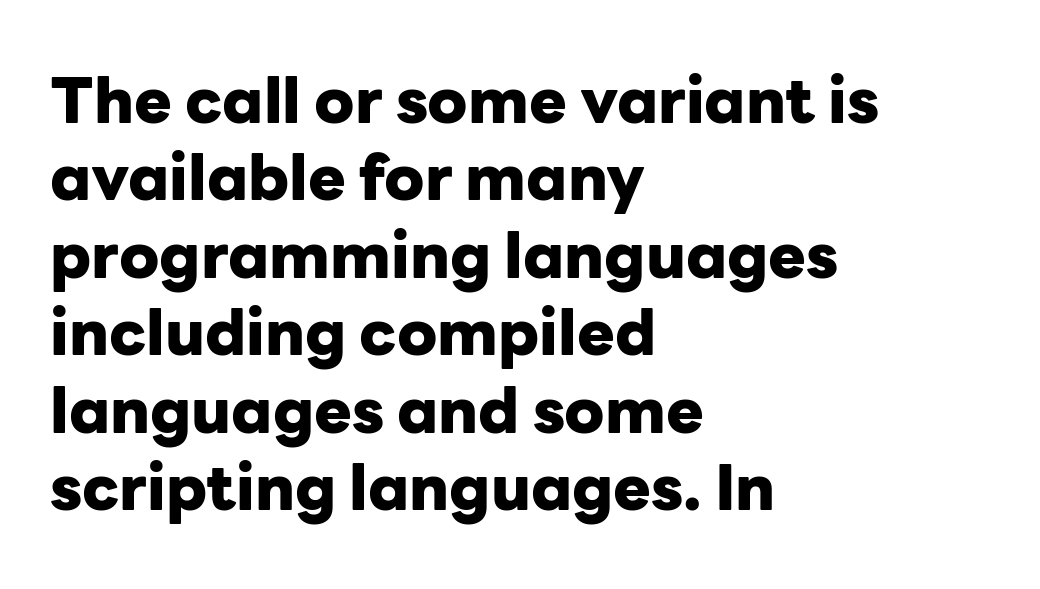
The image shows 63 px heavy sans-serif type, upright; set left-aligned, line spacing 1.23x, normal letter spacing, not underlined; low stroke contrast and a medium x-height.
